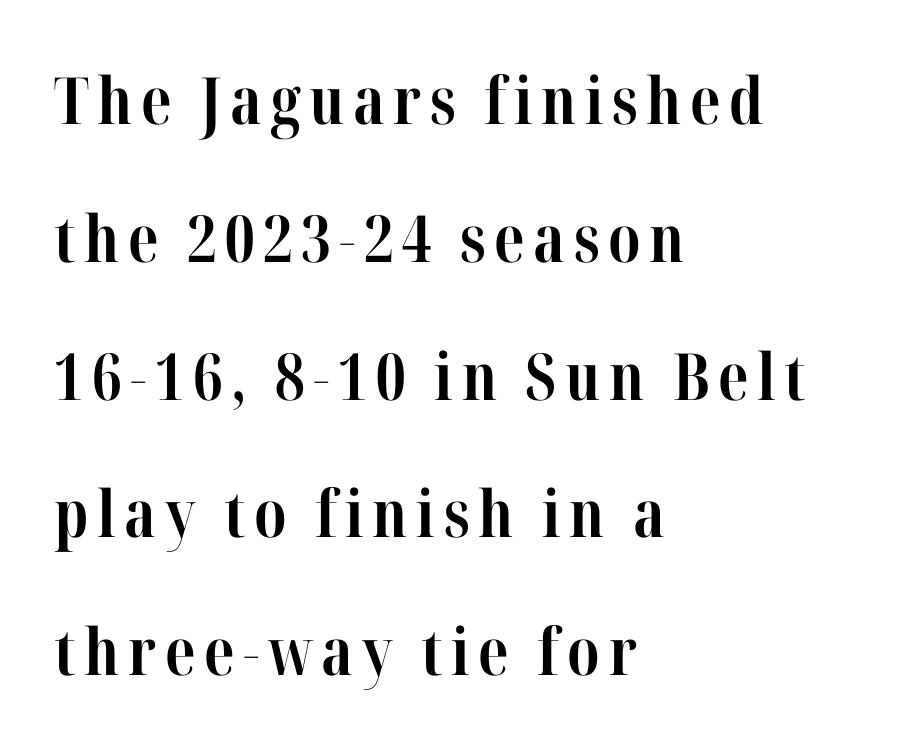
{"serif": "yes", "italic": "no", "bold": "yes", "weight": "bold", "width": "condensed", "stroke_contrast": "high", "x_height": "medium", "monospaced": "no", "underline": "no", "align": "left", "line_spacing": "loose", "line_spacing_ratio": 2.12, "glyph_px": 65}
